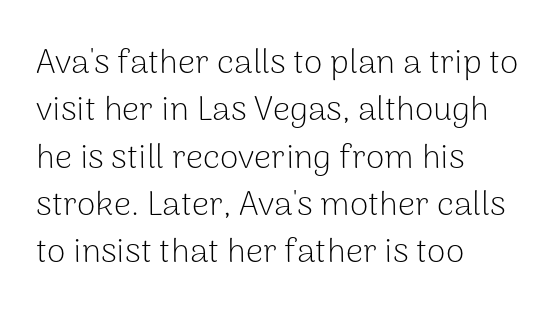
{"serif": "no", "italic": "no", "bold": "no", "weight": "light", "width": "normal", "stroke_contrast": "low", "x_height": "medium", "monospaced": "no", "underline": "no", "align": "left", "line_spacing": "normal", "line_spacing_ratio": 1.39, "letter_spacing": "normal", "letter_spacing_em": 0.0, "glyph_px": 34}
